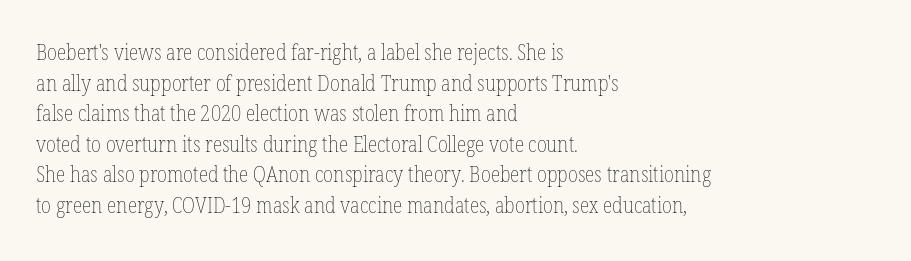
Q: Is the text bold? A: No.
Q: Is the text italic (slanted)? A: No, it is upright.
Q: Is the text underlined? A: No.
Q: How is the paragraph aligned? A: Left-aligned.
Q: Is the spacing between letters normal or unusually wide? A: Normal.
Q: Is the spacing between lines tight, normal or loose? A: Normal.
